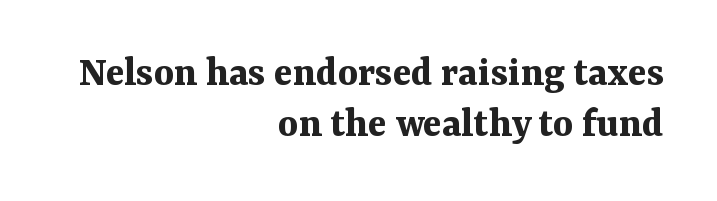
The image shows 43 px bold serif type, upright; set right-aligned, line spacing 1.18x, normal letter spacing, not underlined; medium stroke contrast and a medium x-height.
